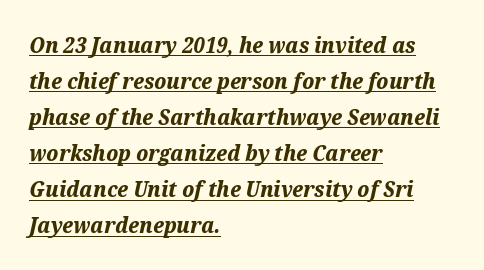
Q: Is the text bold? A: Yes.
Q: Is the text italic (slanted)? A: Yes, it leans right by about 12 degrees.
Q: Is the text underlined? A: Yes.
Q: How is the paragraph aligned? A: Left-aligned.
Q: Is the spacing between letters normal or unusually wide? A: Normal.
Q: Is the spacing between lines tight, normal or loose? A: Normal.
